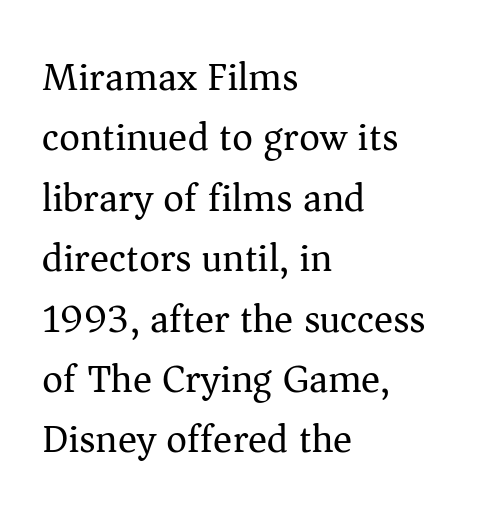
{"serif": "yes", "italic": "no", "bold": "no", "weight": "regular", "width": "normal", "stroke_contrast": "medium", "x_height": "medium", "monospaced": "no", "underline": "no", "align": "left", "line_spacing": "normal", "line_spacing_ratio": 1.51, "letter_spacing": "normal", "letter_spacing_em": 0.0, "glyph_px": 40}
